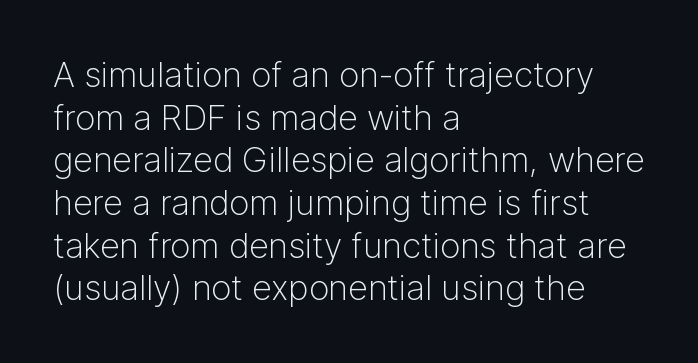
Q: Is the text bold? A: No.
Q: Is the text italic (slanted)? A: No, it is upright.
Q: Is the typeface a serif or a sans-serif typeface? A: Sans-serif.
Q: Is the text underlined? A: No.
Q: How is the paragraph aligned? A: Left-aligned.
Q: Is the spacing between letters normal or unusually wide? A: Normal.
Q: Width (condensed, normal, or wide)? A: Normal.
Q: Stroke contrast? A: Low.
Q: x-height? A: Medium.
Q: Monospaced? A: No.
